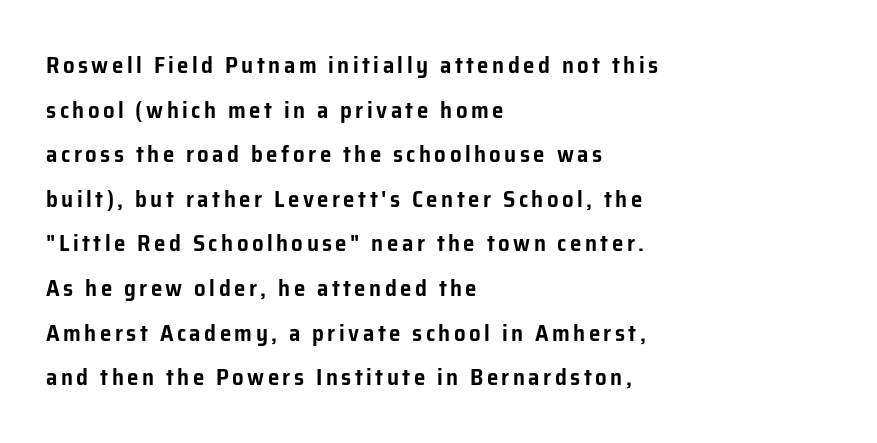
Ordinary non-slanted type is in use. The space between consecutive lines is lavish. Line beginnings align vertically; line endings do not. The zone under the glyphs is completely vacant.
